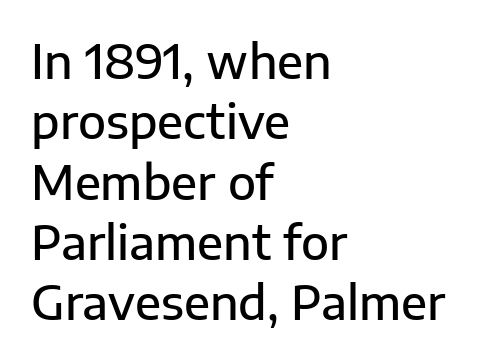
Look at the stroke-to-counter ratio: somewhat heavy, a semibold. Descenders are the only things crossing below the line. Students, observe: this is what conventionally led text looks like. Left-aligned paragraph, ragged on the right. You could call the tracking neutral — neither tight nor loose.
